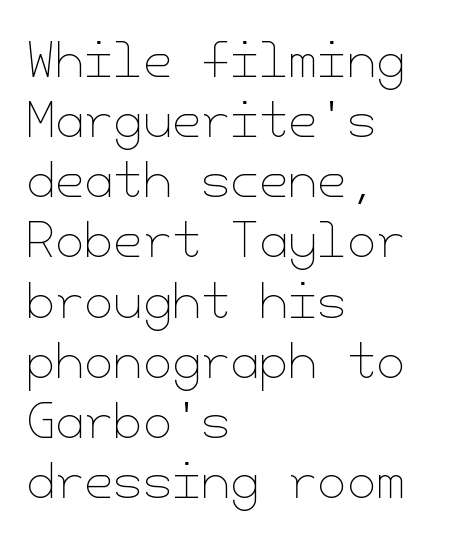
Q: Is the text bold? A: No.
Q: Is the text italic (slanted)? A: No, it is upright.
Q: Is the text underlined? A: No.
Q: How is the paragraph aligned? A: Left-aligned.
Q: Is the spacing between letters normal or unusually wide? A: Normal.
Q: Is the spacing between lines tight, normal or loose? A: Normal.
Q: Width (condensed, normal, or wide)? A: Normal.
Q: Stroke contrast? A: Low.
Q: x-height? A: Small.
